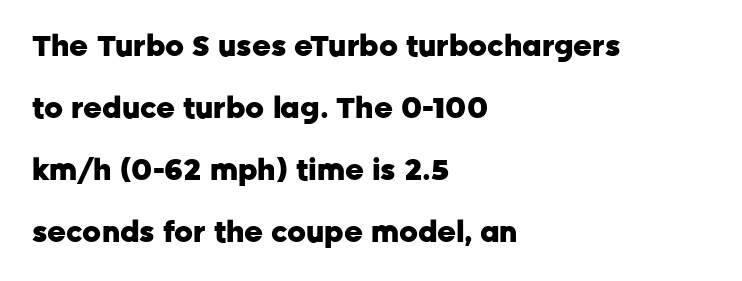
Typeset ragged right — the left edge is the straight one. The face used here is rendered with its standard letterfit. Anything drawn beneath the words? Only blank space. To sum up the face: it is a sans, with no serifs.
